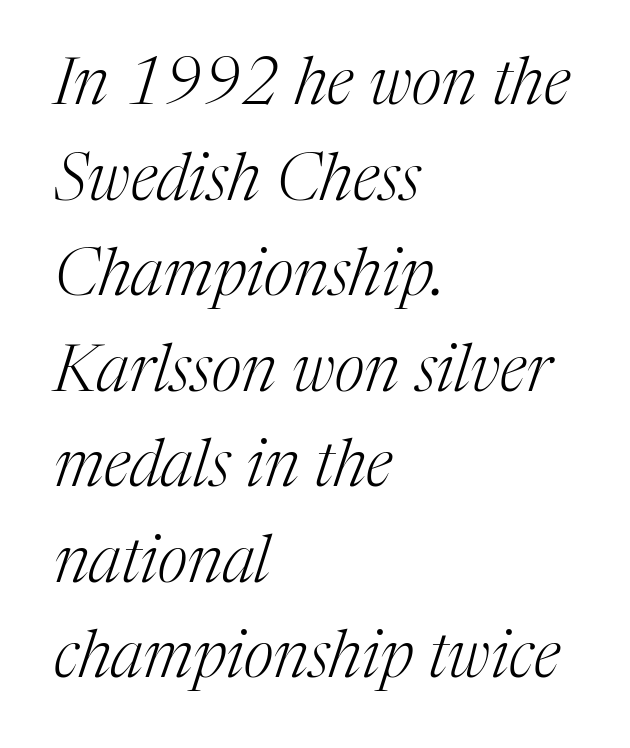
{"serif": "yes", "italic": "yes", "lean": "right", "slant_degrees": 17, "bold": "no", "weight": "light", "width": "normal", "stroke_contrast": "medium", "x_height": "medium", "monospaced": "no", "underline": "no", "align": "left", "line_spacing": "normal", "line_spacing_ratio": 1.47, "letter_spacing": "normal", "letter_spacing_em": 0.0, "glyph_px": 65}
